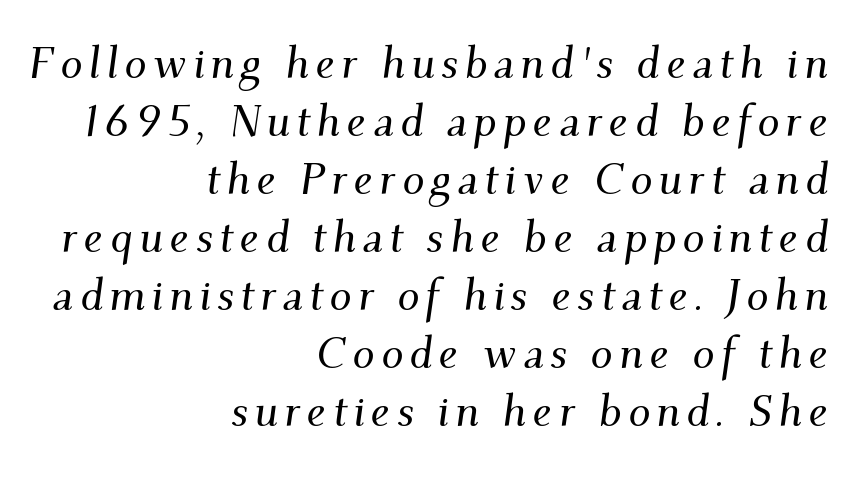
{"serif": "yes", "italic": "yes", "lean": "right", "slant_degrees": 9, "width": "normal", "stroke_contrast": "medium", "x_height": "small", "monospaced": "no", "underline": "no", "align": "right", "line_spacing": "normal", "line_spacing_ratio": 1.32, "glyph_px": 44}
